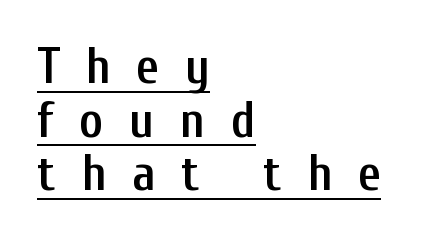
Q: Is the text bold? A: Semi-bold.
Q: Is the text italic (slanted)? A: No, it is upright.
Q: Is the typeface a serif or a sans-serif typeface? A: Sans-serif.
Q: Is the text underlined? A: Yes.
Q: How is the paragraph aligned? A: Left-aligned.
Q: Is the spacing between letters normal or unusually wide? A: Unusually wide.
Q: Is the spacing between lines tight, normal or loose? A: Tight.
Q: Width (condensed, normal, or wide)? A: Condensed.
Q: Stroke contrast? A: Low.
Q: x-height? A: Medium.
Q: Monospaced? A: No.
